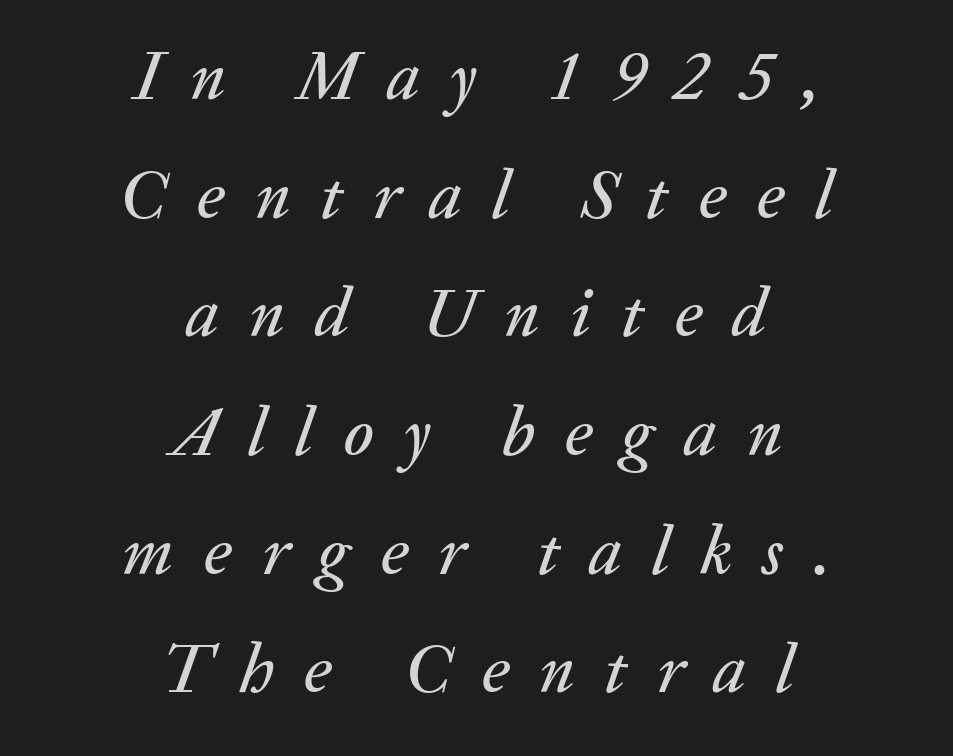
The image shows 69 px text type, italic (leaning right); set centered, line spacing 1.72x, unusually wide letter spacing (+0.43 em), not underlined; medium stroke contrast and a medium x-height.
